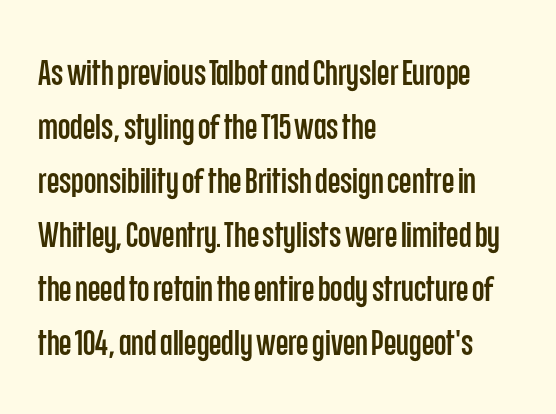
{"serif": "no", "italic": "no", "width": "condensed", "stroke_contrast": "low", "x_height": "large", "monospaced": "no", "underline": "no", "align": "left", "line_spacing": "normal", "line_spacing_ratio": 1.5, "letter_spacing": "normal", "letter_spacing_em": 0.0, "glyph_px": 36}
